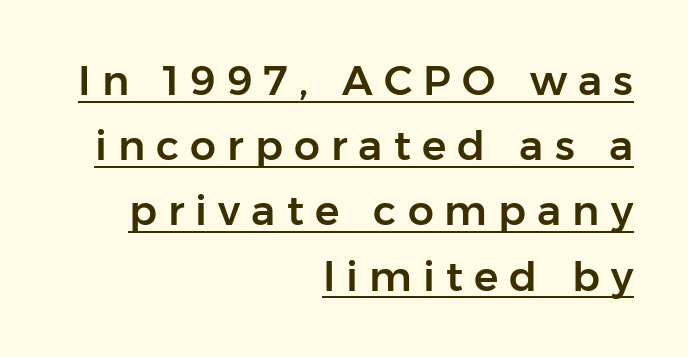
A typesetter would mark this as roman, not italic. Check where the strokes stop: nothing finishes them off — pure sans. The lettering is marked with a stroke running underneath it. Visually the block forms a straight wall on the right and a jagged coastline on the left. The letterforms stand isolated, each surrounded by extra space. Whoever set this chose a conventional vertical rhythm.
